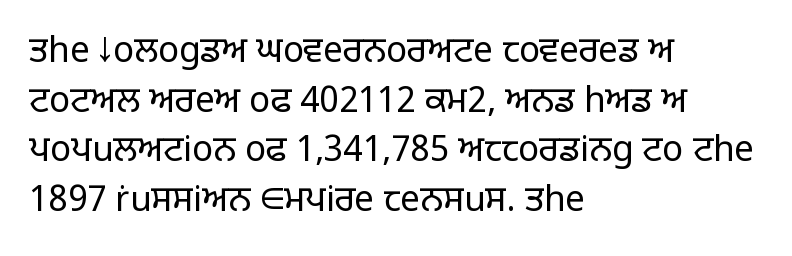
The letters carry no serifs — their stems end cleanly without finishing strokes. The font sits on the lighter half of the weight spectrum, regular included. These lines keep a tight, regular rhythm from letter to letter. The glyphs are unaccompanied by any horizontal stroke below them. Each letter keeps its own natural width here, so spacing adapts to shape. Line spacing here is normal.
